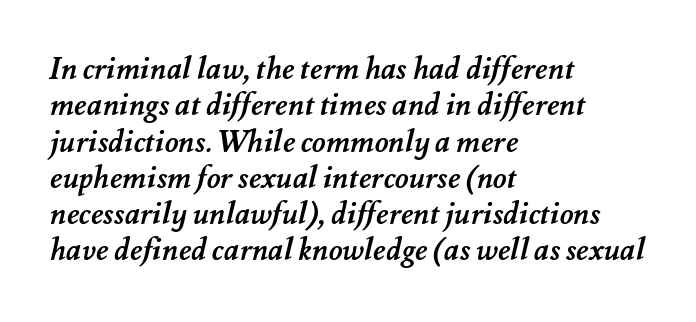
The lines in this sample share a left origin and differ only in where they stop. Think of a printed novel: that variable character pitch is what you see here. On the weight axis this lands at bold, roughly 700. Short note: letters normally spaced. A clean baseline with only descenders dipping below it.
